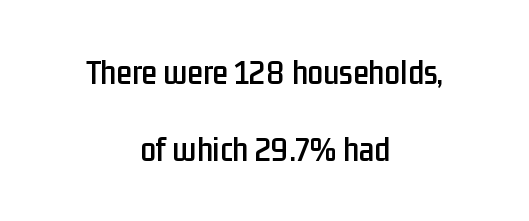
Q: Is the text italic (slanted)? A: No, it is upright.
Q: Is the typeface a serif or a sans-serif typeface? A: Sans-serif.
Q: Is the text underlined? A: No.
Q: How is the paragraph aligned? A: Centered.
Q: Is the spacing between letters normal or unusually wide? A: Normal.
Q: Is the spacing between lines tight, normal or loose? A: Loose.
Q: Width (condensed, normal, or wide)? A: Condensed.
Q: Stroke contrast? A: Low.
Q: x-height? A: Medium.
Q: Monospaced? A: No.
